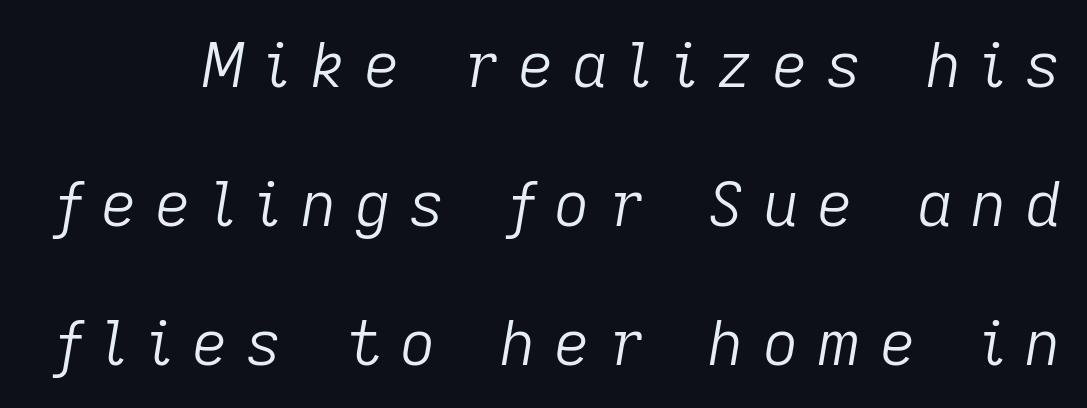
Q: Is the text bold? A: No.
Q: Is the text italic (slanted)? A: Yes, it leans right by about 9 degrees.
Q: Is the text underlined? A: No.
Q: Is the spacing between letters normal or unusually wide? A: Unusually wide.
Q: Is the spacing between lines tight, normal or loose? A: Loose.
Q: Width (condensed, normal, or wide)? A: Normal.
Q: Stroke contrast? A: Low.
Q: x-height? A: Medium.
Q: Monospaced? A: No.
